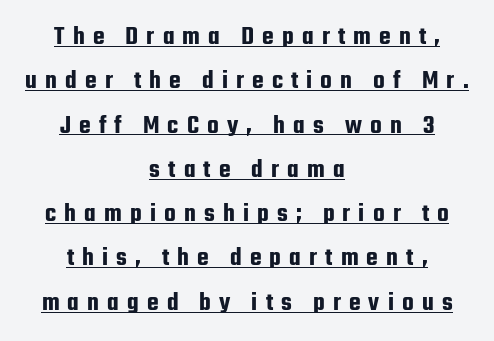
The image shows 27 px text type, upright; set centered, normal line spacing (1.64x), unusually wide letter spacing (+0.3 em), underlined.
